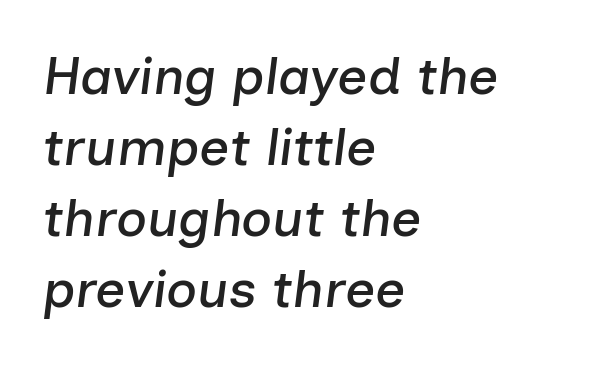
Q: Is the text italic (slanted)? A: Yes, it leans right by about 7 degrees.
Q: Is the text underlined? A: No.
Q: How is the paragraph aligned? A: Left-aligned.
Q: Is the spacing between letters normal or unusually wide? A: Normal.
Q: Is the spacing between lines tight, normal or loose? A: Normal.
Q: Width (condensed, normal, or wide)? A: Normal.
Q: Stroke contrast? A: Low.
Q: x-height? A: Medium.
Q: Monospaced? A: No.
